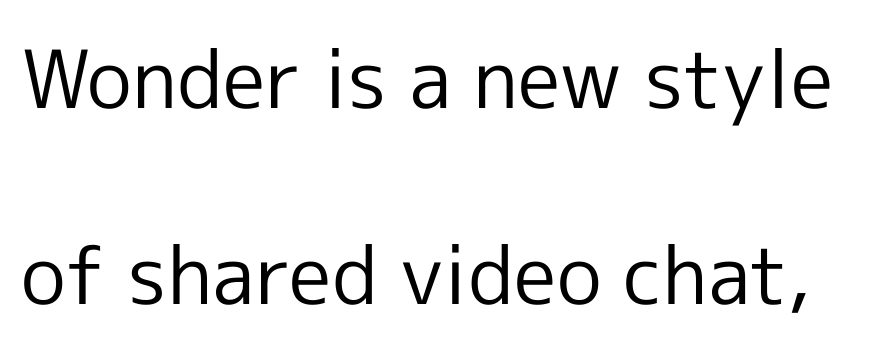
Q: Is the text bold? A: No.
Q: Is the text italic (slanted)? A: No, it is upright.
Q: Is the typeface a serif or a sans-serif typeface? A: Sans-serif.
Q: Is the text underlined? A: No.
Q: Is the spacing between letters normal or unusually wide? A: Normal.
Q: Is the spacing between lines tight, normal or loose? A: Loose.
Q: Width (condensed, normal, or wide)? A: Normal.
Q: x-height? A: Medium.
Q: Monospaced? A: No.
